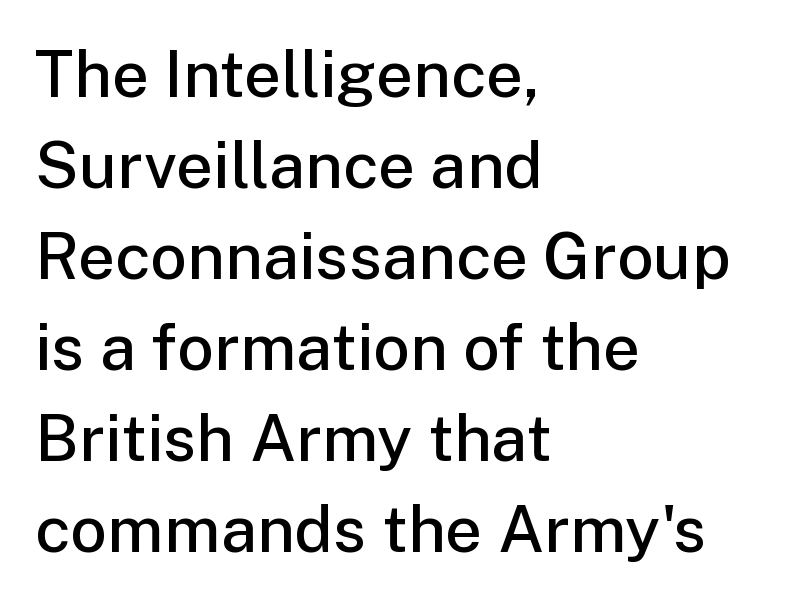
Where is the straight margin? On the left. A typesetter would call this zero additional tracking. The letters stand straight up with perfectly vertical stems. Do the characters align in a grid? No, the font is proportional. A typesetter would call this leading conventional body-copy spacing.
